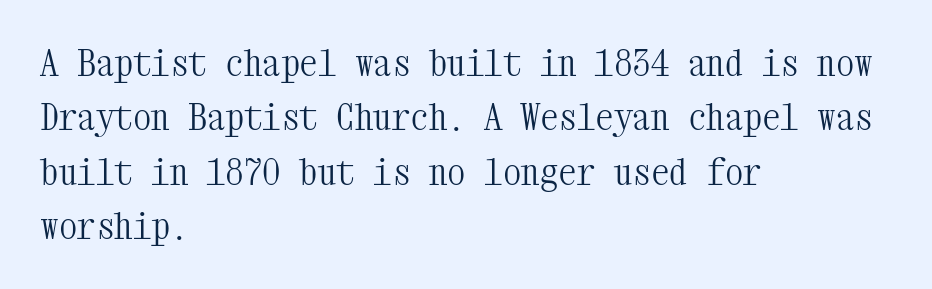
The font is comparable to plain body text, perhaps lighter. The glyphs in this specimen are seriffed. Teacher's note: observe the even left margin — that is flush-left alignment. Ordinary non-slanted type is in use. Bare-footed words on every line. Vertical spacing — default.
